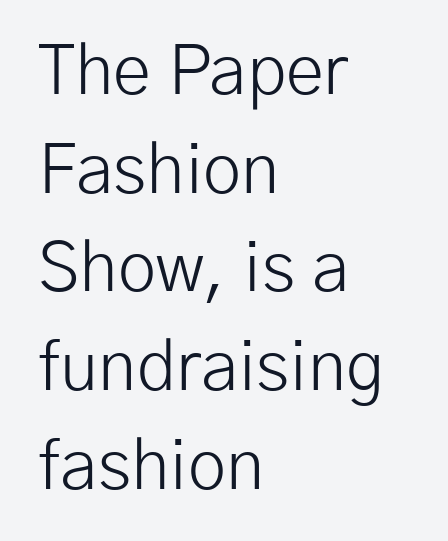
{"serif": "no", "italic": "no", "bold": "no", "weight": "light", "width": "normal", "stroke_contrast": "low", "x_height": "medium", "monospaced": "no", "underline": "no", "align": "left", "line_spacing": "normal", "line_spacing_ratio": 1.43, "letter_spacing": "normal", "letter_spacing_em": 0.0, "glyph_px": 69}
